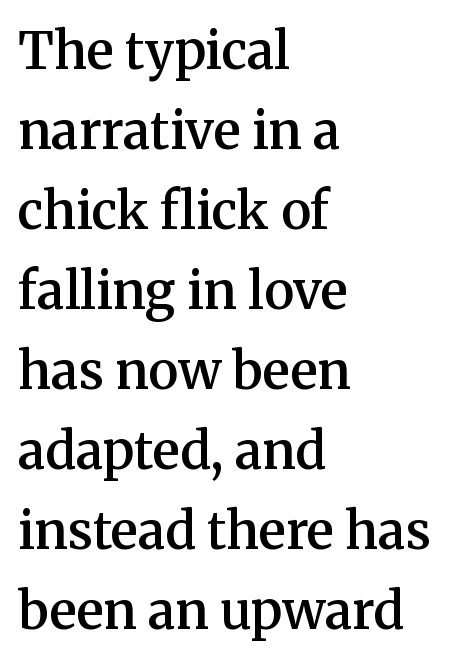
Q: Is the text bold? A: Semi-bold.
Q: Is the text italic (slanted)? A: No, it is upright.
Q: Is the typeface a serif or a sans-serif typeface? A: Serif.
Q: Is the text underlined? A: No.
Q: How is the paragraph aligned? A: Left-aligned.
Q: Is the spacing between letters normal or unusually wide? A: Normal.
Q: Is the spacing between lines tight, normal or loose? A: Normal.
Q: Width (condensed, normal, or wide)? A: Normal.
Q: Stroke contrast? A: Medium.
Q: x-height? A: Medium.
Q: Monospaced? A: No.
